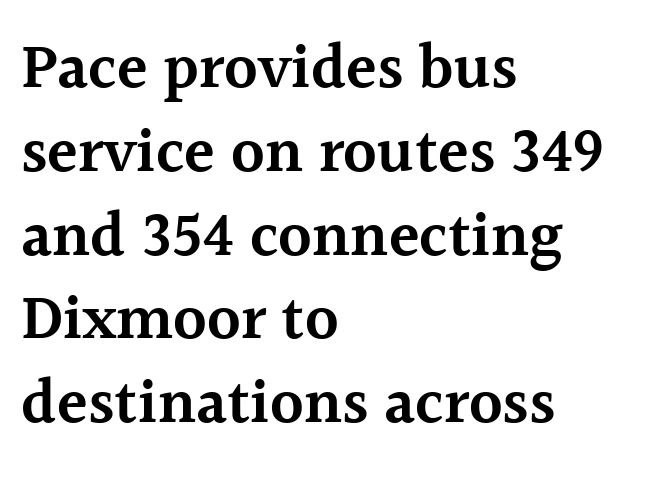
A bit beefed up — I'd call it semibold rather than bold. No extra tracking has been applied to these lines. Posture: upright roman. Check the space under the baseline: it is left empty. Here the designer chose a conventional face with non-uniform glyph widths. In terms of letterform style, serifs are clearly present.
